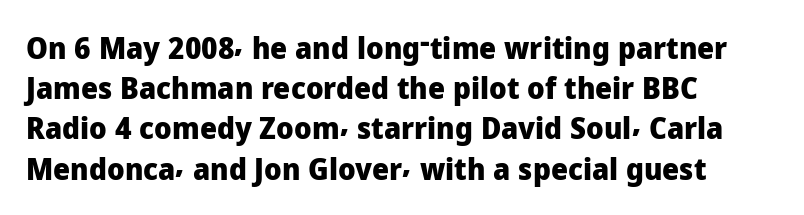
Q: Is the text bold? A: Yes.
Q: Is the text italic (slanted)? A: No, it is upright.
Q: Is the typeface a serif or a sans-serif typeface? A: Sans-serif.
Q: Is the text underlined? A: No.
Q: How is the paragraph aligned? A: Left-aligned.
Q: Is the spacing between letters normal or unusually wide? A: Normal.
Q: Is the spacing between lines tight, normal or loose? A: Normal.
Q: Width (condensed, normal, or wide)? A: Normal.
Q: Stroke contrast? A: Low.
Q: x-height? A: Medium.
Q: Monospaced? A: No.
